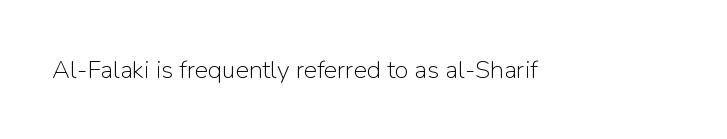
{"italic": "no", "bold": "no", "underline": "no", "letter_spacing": "normal", "letter_spacing_em": 0.0, "glyph_px": 25}
